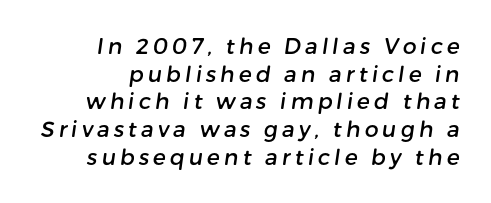
The image shows 22 px text type; set right-aligned, normal line spacing (1.26x), not underlined.
